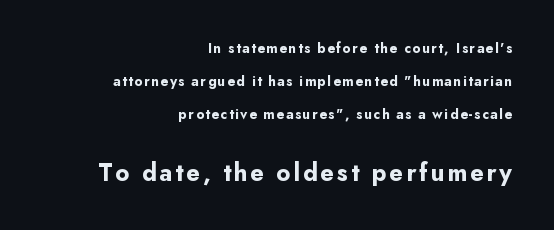
{"italic": "no", "bold": "yes", "underline": "no", "align": "right", "line_spacing": "loose", "line_spacing_ratio": 2.36, "larger_block": "second", "size_ratio": 1.79, "glyph_px": 25}
